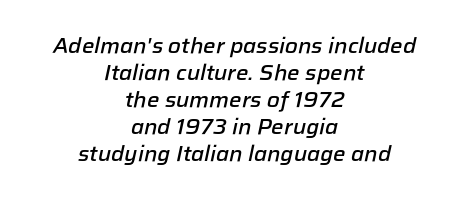
{"italic": "yes", "lean": "right", "slant_degrees": 12, "bold": "semi", "underline": "no", "align": "center", "line_spacing_ratio": 1.23, "letter_spacing": "normal", "letter_spacing_em": 0.0, "glyph_px": 22}
